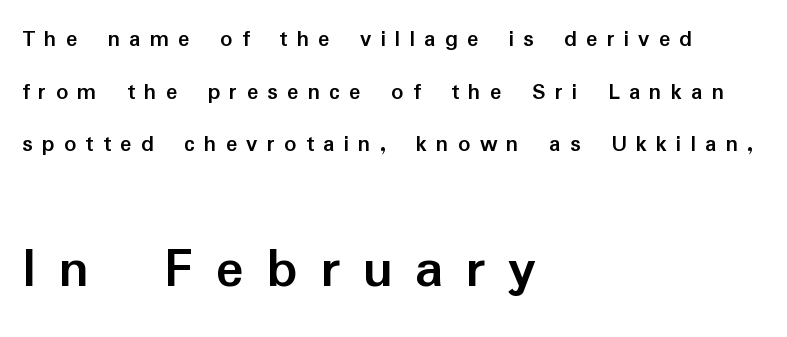
Q: Is the text bold? A: Yes.
Q: Is the text italic (slanted)? A: No, it is upright.
Q: Is the typeface a serif or a sans-serif typeface? A: Sans-serif.
Q: Is the text underlined? A: No.
Q: How is the paragraph aligned? A: Left-aligned.
Q: Is the spacing between letters normal or unusually wide? A: Unusually wide.
Q: Is the spacing between lines tight, normal or loose? A: Loose.
Q: Which block of text is set in a larger size, the first (top) or the second (bottom)? A: The second (bottom) one.
Q: Width (condensed, normal, or wide)? A: Normal.
Q: Stroke contrast? A: Low.
Q: x-height? A: Medium.
Q: Monospaced? A: No.
